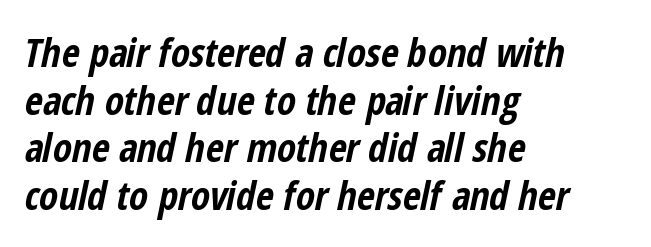
{"italic": "yes", "lean": "right", "slant_degrees": 12, "bold": "yes", "weight": "bold", "width": "condensed", "stroke_contrast": "low", "x_height": "medium", "monospaced": "no", "underline": "no", "align": "left", "line_spacing_ratio": 1.22, "letter_spacing": "normal", "letter_spacing_em": 0.0, "glyph_px": 39}
